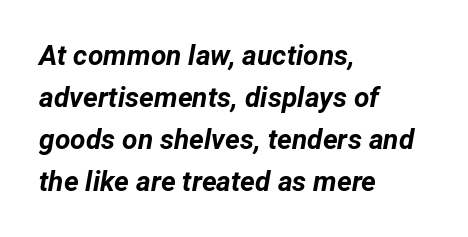
Q: Is the text bold? A: Yes.
Q: Is the text italic (slanted)? A: Yes, it leans right by about 12 degrees.
Q: Is the text underlined? A: No.
Q: How is the paragraph aligned? A: Left-aligned.
Q: Is the spacing between letters normal or unusually wide? A: Normal.
Q: Is the spacing between lines tight, normal or loose? A: Normal.
Q: Width (condensed, normal, or wide)? A: Normal.
Q: Stroke contrast? A: Low.
Q: x-height? A: Medium.
Q: Monospaced? A: No.
